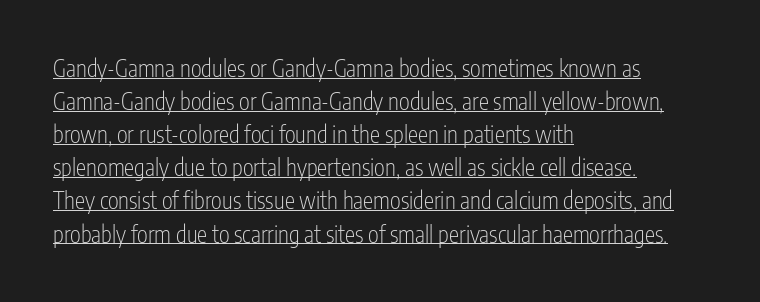
{"italic": "no", "bold": "no", "underline": "yes", "align": "left", "line_spacing": "normal", "line_spacing_ratio": 1.44, "letter_spacing": "normal", "letter_spacing_em": 0.0, "glyph_px": 23}
